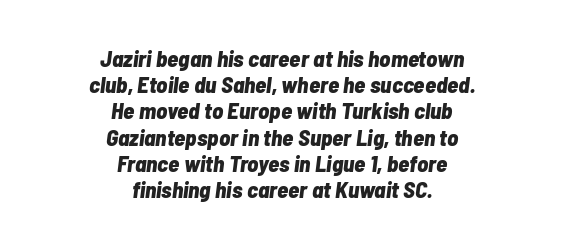
The image shows 23 px bold type, italic (leaning right); set centered, tight line spacing (1.14x), normal letter spacing, not underlined.
